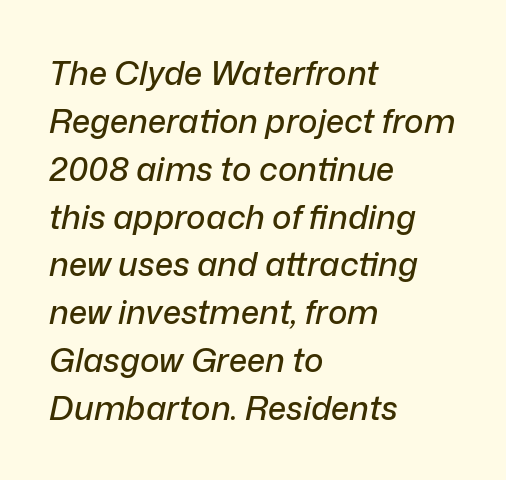
The image shows 33 px text type, italic (leaning right); set left-aligned, normal line spacing (1.45x), normal letter spacing, not underlined; low stroke contrast and a medium x-height.
